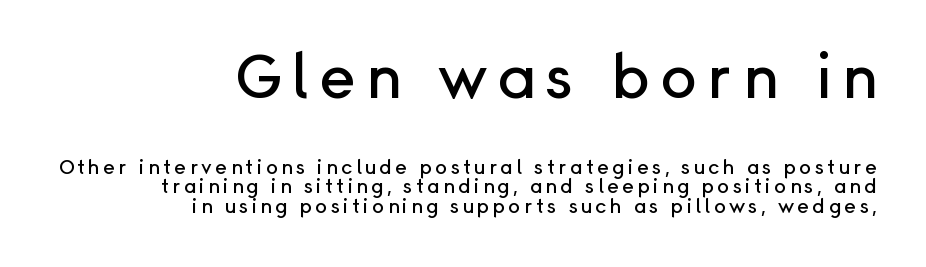
The image shows 61 px sans-serif type, upright; set right-aligned, tight line spacing (0.98x), not underlined; the first (top) block is 3.05x larger; low stroke contrast and a medium x-height.
